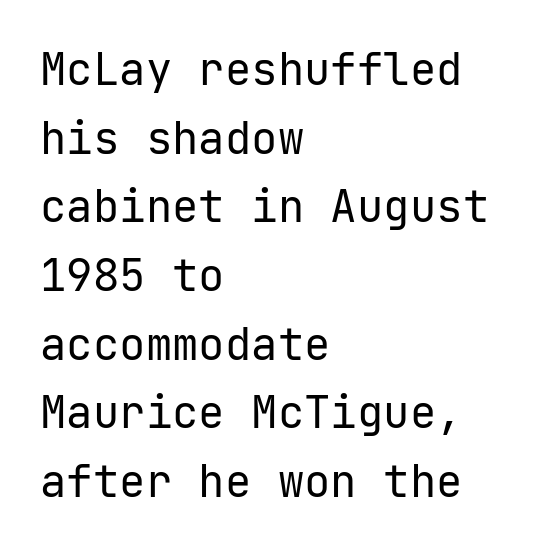
Q: Is the text bold? A: No.
Q: Is the text italic (slanted)? A: No, it is upright.
Q: Is the typeface a serif or a sans-serif typeface? A: Sans-serif.
Q: Is the text underlined? A: No.
Q: How is the paragraph aligned? A: Left-aligned.
Q: Is the spacing between letters normal or unusually wide? A: Normal.
Q: Is the spacing between lines tight, normal or loose? A: Normal.
Q: Width (condensed, normal, or wide)? A: Normal.
Q: Stroke contrast? A: Low.
Q: x-height? A: Medium.
